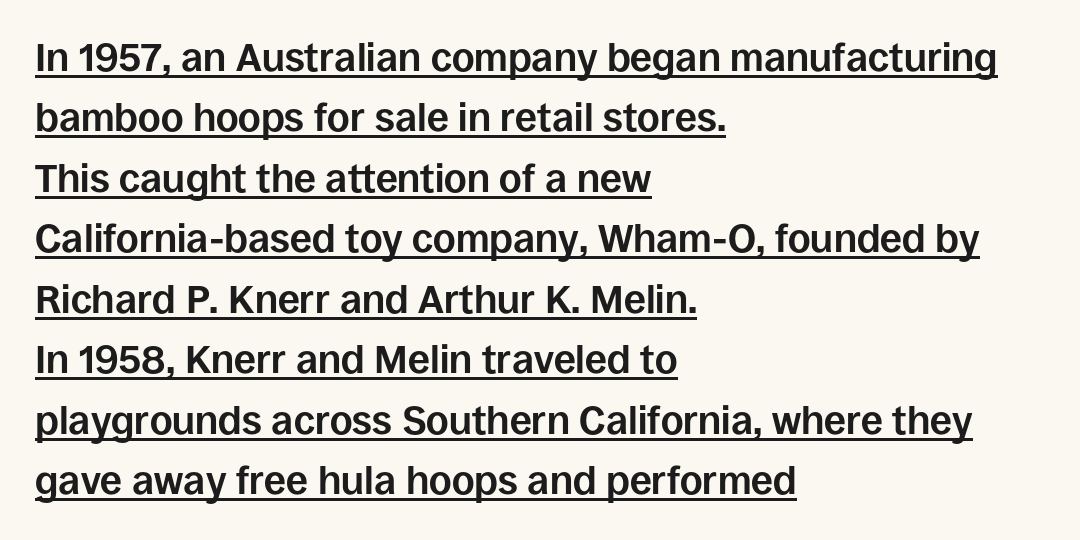
{"serif": "no", "italic": "no", "bold": "yes", "weight": "bold", "width": "normal", "stroke_contrast": "low", "x_height": "large", "monospaced": "no", "underline": "yes", "align": "left", "line_spacing": "normal", "line_spacing_ratio": 1.55, "letter_spacing": "normal", "letter_spacing_em": 0.0, "glyph_px": 39}
